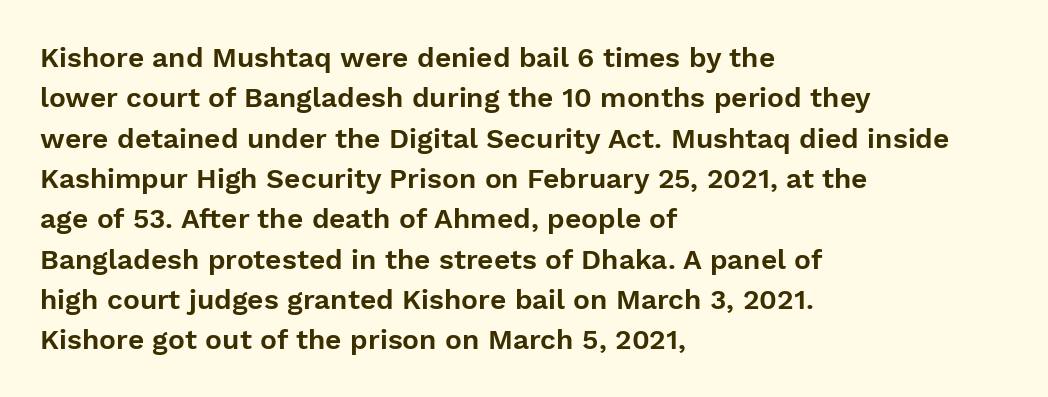
Q: Is the text italic (slanted)? A: No, it is upright.
Q: Is the typeface a serif or a sans-serif typeface? A: Sans-serif.
Q: Is the text underlined? A: No.
Q: How is the paragraph aligned? A: Left-aligned.
Q: Is the spacing between letters normal or unusually wide? A: Normal.
Q: Is the spacing between lines tight, normal or loose? A: Normal.
Q: Width (condensed, normal, or wide)? A: Normal.
Q: Stroke contrast? A: Low.
Q: x-height? A: Medium.
Q: Monospaced? A: No.
